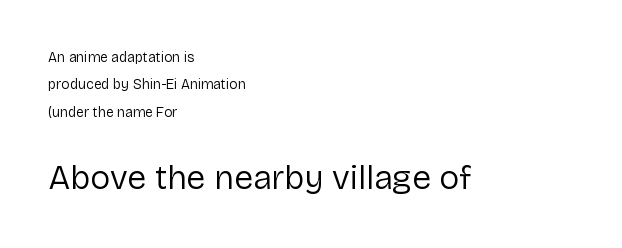
{"serif": "no", "italic": "no", "bold": "no", "weight": "regular", "width": "normal", "stroke_contrast": "low", "x_height": "medium", "monospaced": "no", "underline": "no", "align": "left", "line_spacing": "loose", "line_spacing_ratio": 1.95, "letter_spacing": "normal", "letter_spacing_em": 0.0, "larger_block": "second", "size_ratio": 2.43, "glyph_px": 34}
